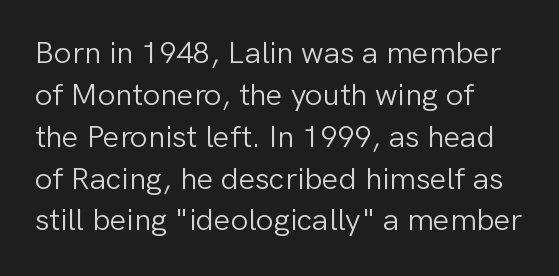
{"serif": "no", "italic": "no", "bold": "no", "weight": "light", "width": "normal", "stroke_contrast": "low", "x_height": "medium", "monospaced": "no", "underline": "no", "align": "left", "line_spacing": "normal", "line_spacing_ratio": 1.35, "letter_spacing": "normal", "letter_spacing_em": 0.0, "glyph_px": 31}
